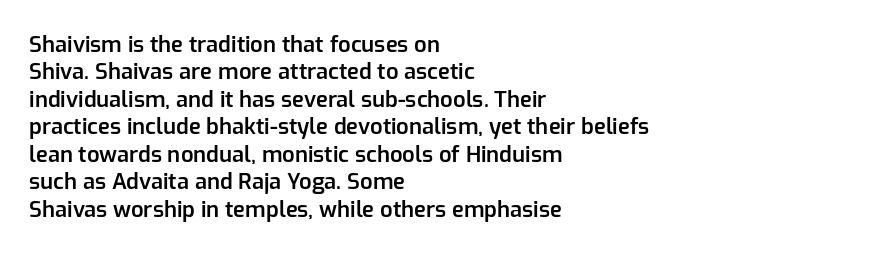
Horizontal bands of white between lines are of average thickness. The rendering keeps characters at their native spacing. The rendering anchors every line to the left-hand side. The type sits square on the baseline with zero lean.
